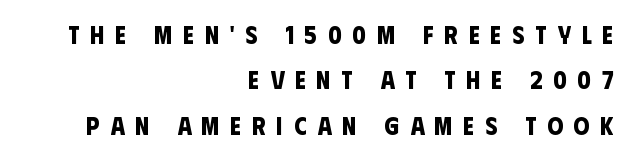
Caption: bold face, heavy strokes. The area under the type is left untouched. Characters follow at a spacing far wider than the type designer built in. If you drew a ruler down the right edge, every line would touch it.
